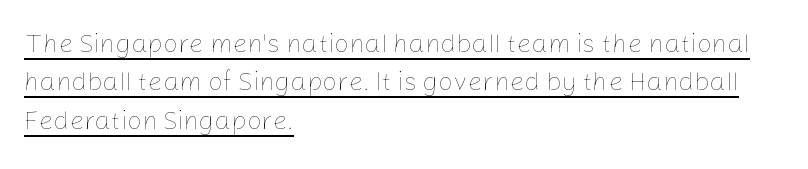
The image shows 26 px text type, upright; set left-aligned, normal line spacing (1.48x), normal letter spacing, underlined.
